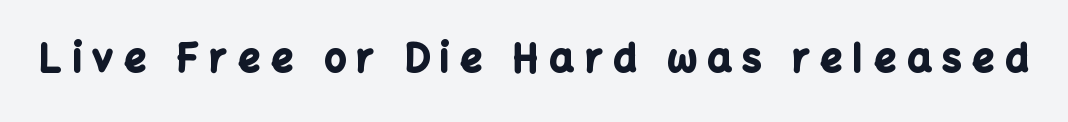
{"serif": "no", "italic": "no", "bold": "yes", "weight": "bold", "width": "normal", "stroke_contrast": "low", "x_height": "medium", "monospaced": "no", "underline": "no", "letter_spacing": "wide", "letter_spacing_em": 0.29, "glyph_px": 38}
